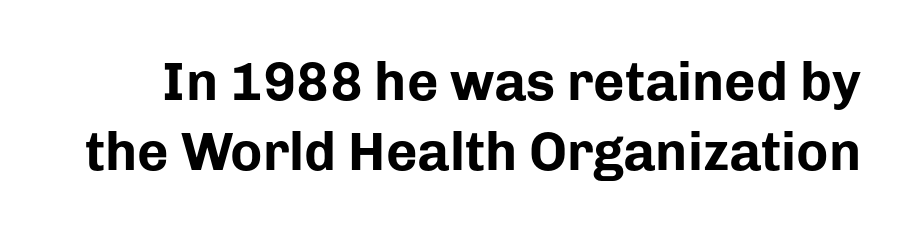
The image shows 54 px bold sans-serif type, upright; set normal line spacing (1.29x), normal letter spacing, not underlined; low stroke contrast and a medium x-height.
